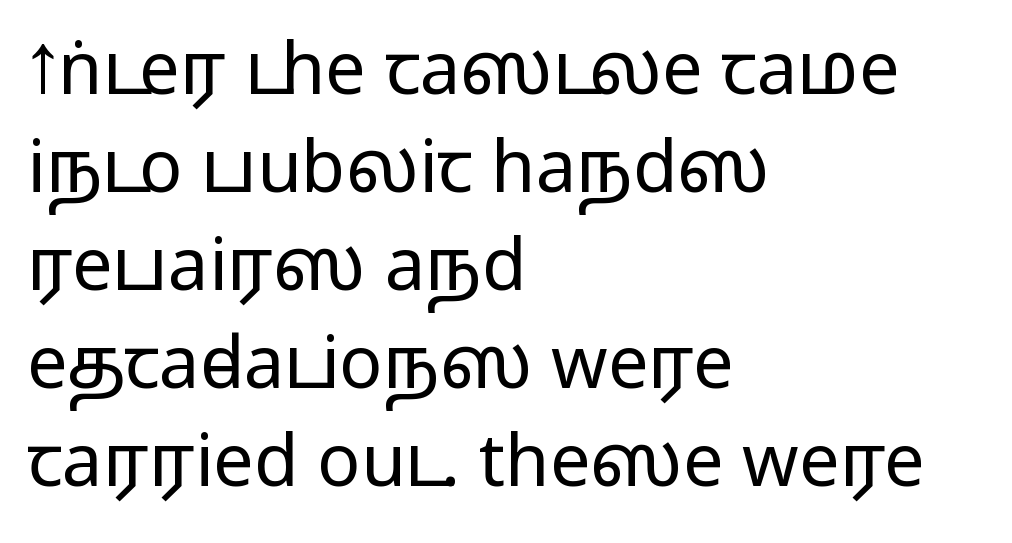
Q: Is the text bold? A: No.
Q: Is the text italic (slanted)? A: No, it is upright.
Q: Is the typeface a serif or a sans-serif typeface? A: Sans-serif.
Q: Is the text underlined? A: No.
Q: How is the paragraph aligned? A: Left-aligned.
Q: Is the spacing between letters normal or unusually wide? A: Normal.
Q: Is the spacing between lines tight, normal or loose? A: Normal.
Q: Width (condensed, normal, or wide)? A: Wide.
Q: Stroke contrast? A: Low.
Q: x-height? A: Medium.
Q: Monospaced? A: No.
